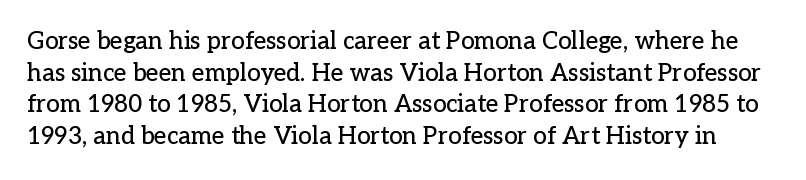
{"italic": "no", "underline": "no", "line_spacing": "normal", "line_spacing_ratio": 1.32, "letter_spacing": "normal", "letter_spacing_em": 0.0, "glyph_px": 24}
